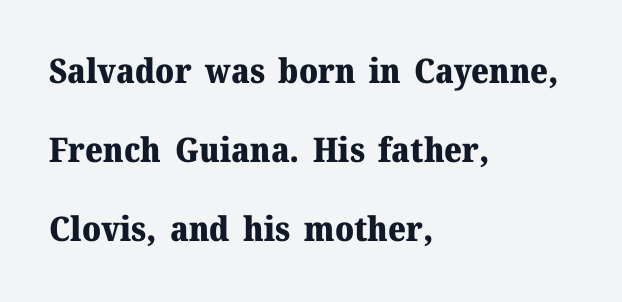
{"serif": "yes", "italic": "no", "bold": "yes", "weight": "heavy", "width": "normal", "stroke_contrast": "medium", "x_height": "medium", "monospaced": "no", "underline": "no", "align": "left", "line_spacing": "loose", "line_spacing_ratio": 2.33, "letter_spacing": "normal", "letter_spacing_em": 0.0, "glyph_px": 34}
